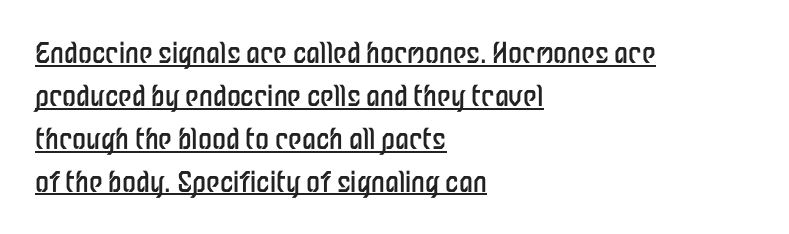
Style check: upright. The rendering uses natural spacing where letterforms have individual widths. Students, observe: this is what conventionally led text looks like. Alignment: flush left.
